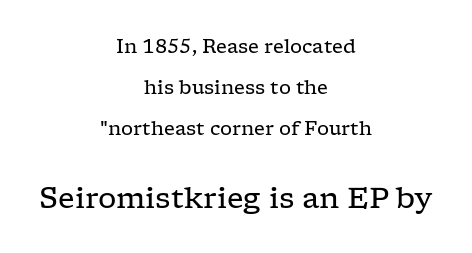
The vertical gap from one line to the next is large. When letters stand straight like this, we call the style roman or upright. The characters are drawn with everyday or finer stroke widths. Spacing verdict: proportional, widths tailored to each character.
